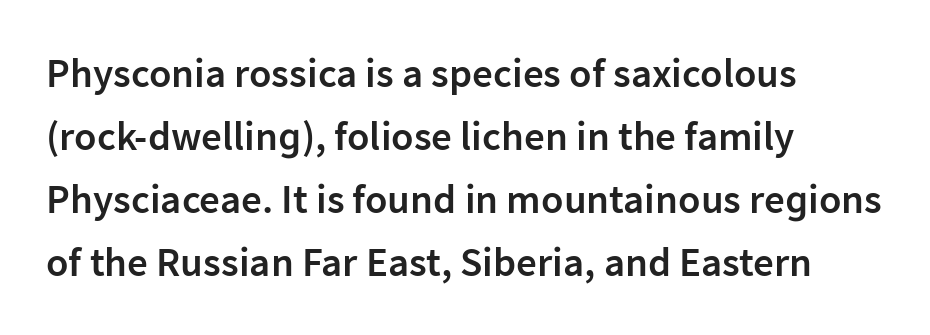
The image shows 41 px semibold sans-serif type, upright; set left-aligned, normal line spacing (1.54x), normal letter spacing, not underlined; low stroke contrast and a medium x-height.
